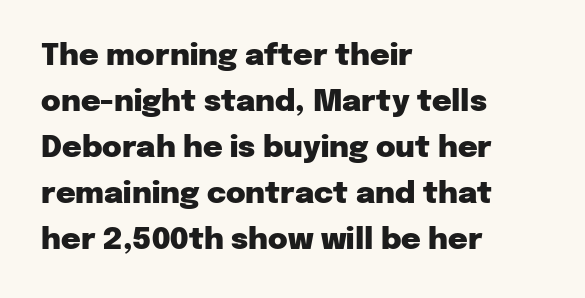
{"serif": "no", "italic": "no", "bold": "yes", "weight": "heavy", "width": "normal", "stroke_contrast": "low", "x_height": "medium", "monospaced": "no", "underline": "no", "align": "left", "line_spacing": "normal", "line_spacing_ratio": 1.53, "letter_spacing": "normal", "letter_spacing_em": 0.0, "glyph_px": 30}
